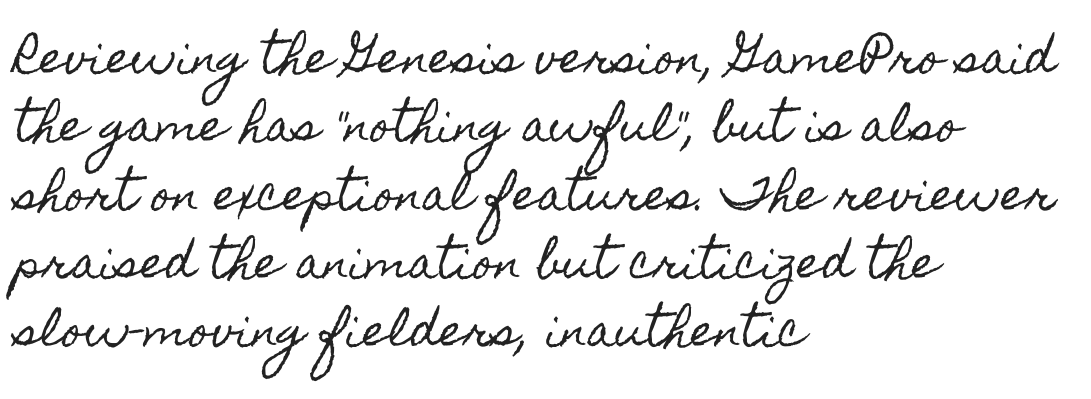
{"width": "condensed", "x_height": "small", "monospaced": "no", "underline": "no", "align": "left", "line_spacing": "normal", "line_spacing_ratio": 1.59, "letter_spacing": "normal", "letter_spacing_em": 0.0, "glyph_px": 43}
